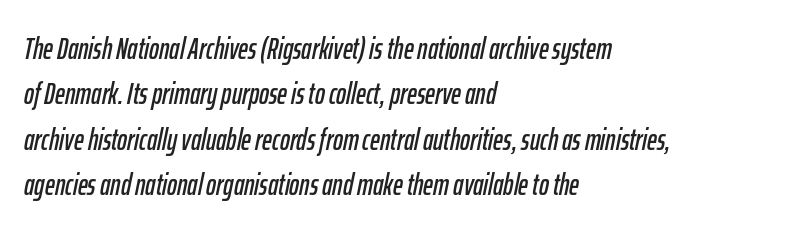
{"italic": "yes", "lean": "right", "slant_degrees": 12, "width": "condensed", "stroke_contrast": "low", "x_height": "medium", "monospaced": "no", "underline": "no", "align": "left", "line_spacing": "normal", "line_spacing_ratio": 1.51, "letter_spacing": "normal", "letter_spacing_em": 0.0, "glyph_px": 30}
